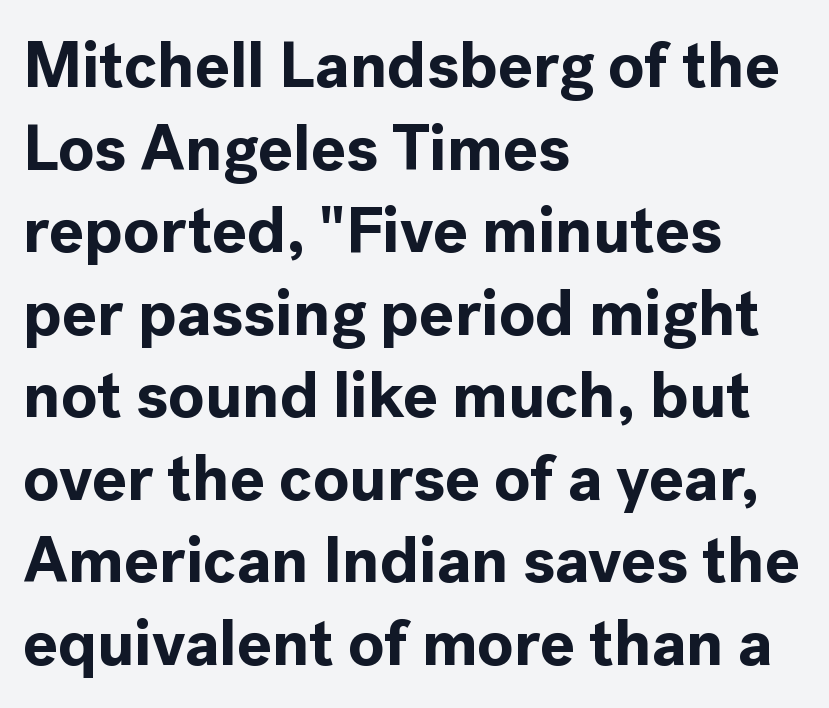
This sample has the flowing, uneven cadence of proportional lettering. To sum up the face: it is a sans, with no serifs. The lettering stays uniformly vertical, giving the passage a roman look. Tracking value appears to be zero — textbook default spacing. Horizontal alignment here is leftward, the default for most running prose. Does the weight exceed regular? Yes, all the way to bold.
